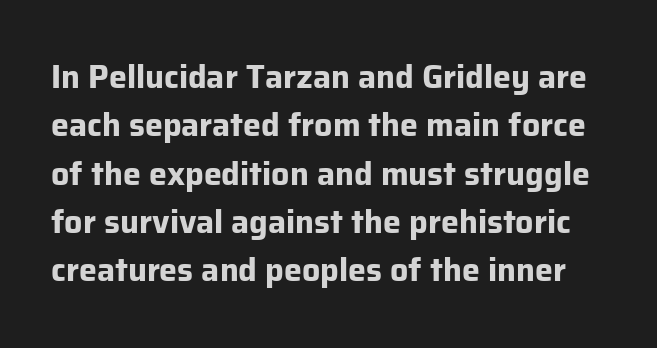
{"serif": "no", "italic": "no", "bold": "yes", "weight": "bold", "width": "normal", "stroke_contrast": "low", "x_height": "medium", "monospaced": "no", "underline": "no", "line_spacing": "normal", "line_spacing_ratio": 1.51, "letter_spacing": "normal", "letter_spacing_em": 0.0, "glyph_px": 32}
